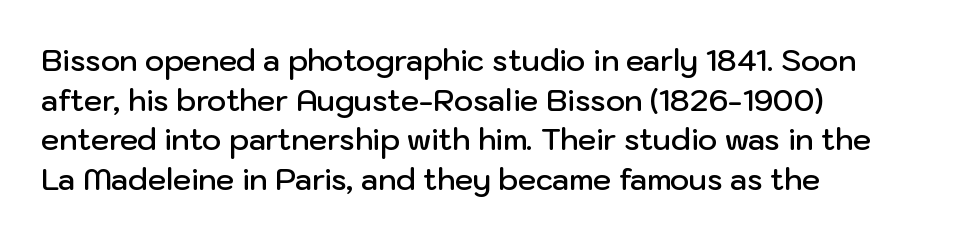
The image shows 29 px semibold sans-serif type, upright; set left-aligned, normal line spacing (1.37x), normal letter spacing, not underlined; low stroke contrast and a medium x-height.
